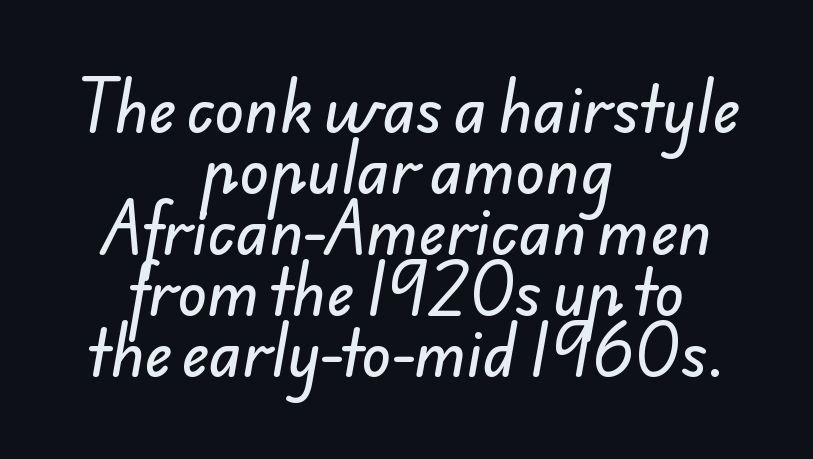
The horizontal fit of the characters is conventional and even. This sample trades vertical openness for compactness between lines. Line starts and ends both wander, symmetrically. I'd call this a sans setting — the letters go barefoot. A clean baseline with only descenders dipping below it. These lines are rendered in a variable-pitch font.
